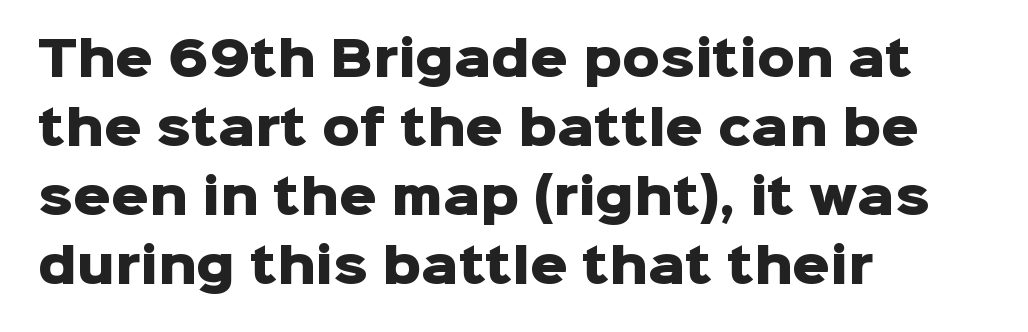
{"serif": "no", "italic": "no", "bold": "yes", "weight": "heavy", "width": "normal", "stroke_contrast": "low", "x_height": "medium", "monospaced": "no", "underline": "no", "align": "left", "line_spacing": "normal", "line_spacing_ratio": 1.47, "letter_spacing": "normal", "letter_spacing_em": 0.0, "glyph_px": 47}
